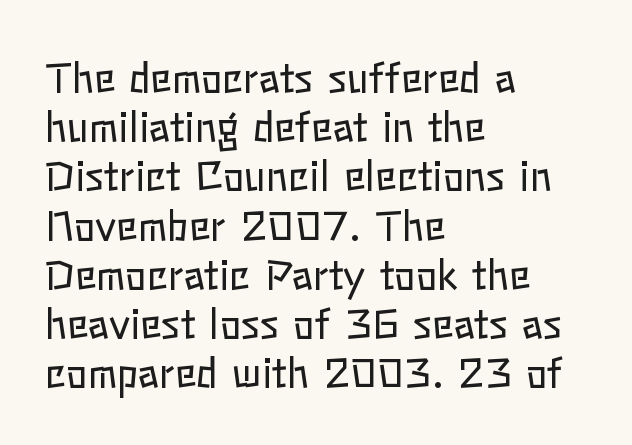
Q: Is the text bold? A: No.
Q: Is the text italic (slanted)? A: No, it is upright.
Q: Is the text underlined? A: No.
Q: How is the paragraph aligned? A: Left-aligned.
Q: Is the spacing between letters normal or unusually wide? A: Normal.
Q: Width (condensed, normal, or wide)? A: Normal.
Q: Stroke contrast? A: Low.
Q: x-height? A: Medium.
Q: Monospaced? A: No.
